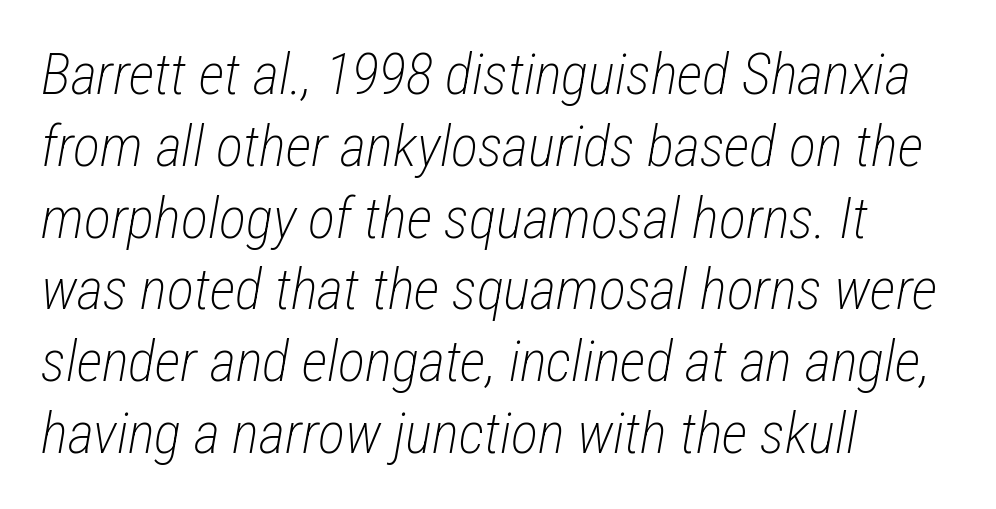
Line starts are locked; line ends wander. Leading: standard. The axis of the letterforms is tilted away from vertical. Tracking here is standard; glyphs follow each other at the usual distance.
